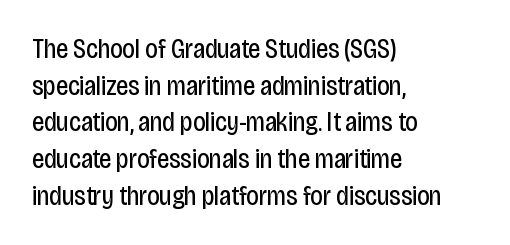
Reading down the block, your eye returns to a fixed left position each line. Do the letters lean? They stand straight. The strip under each line holds only bare page. Bold? No — there's no thickening of the strokes. Line spacing here is normal. Glyph-to-glyph distance matches everyday printed text.
